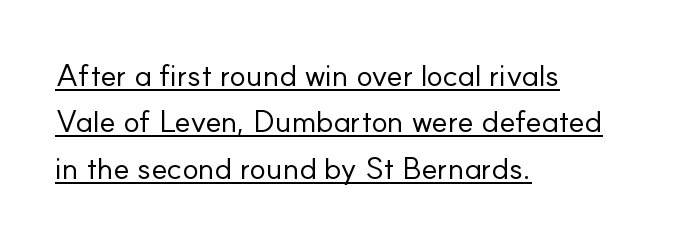
The image shows 31 px regular-weight sans-serif type, upright; set left-aligned, normal line spacing (1.5x), normal letter spacing, underlined; low stroke contrast and a small x-height.
